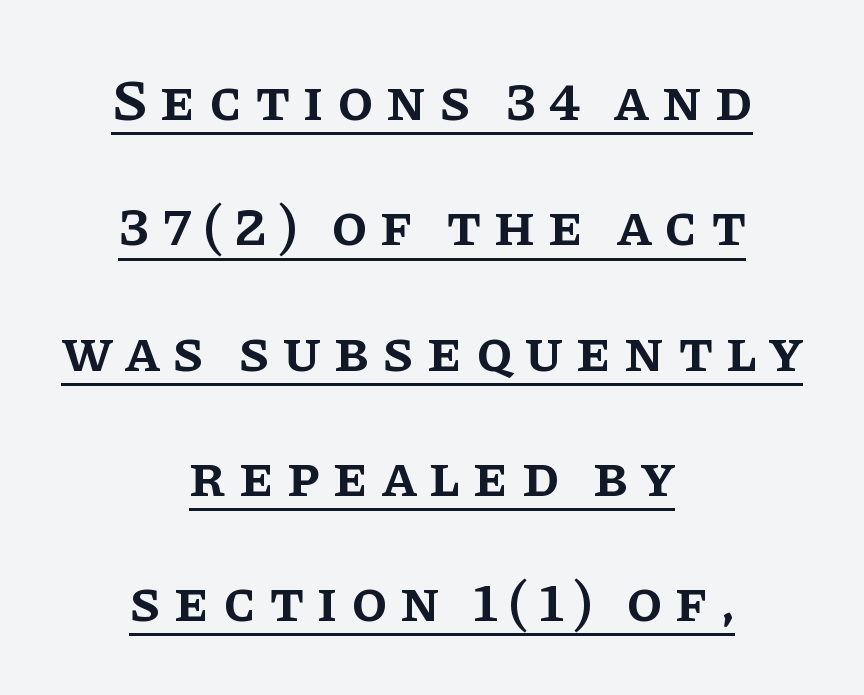
Q: Is the text bold? A: Semi-bold.
Q: Is the text italic (slanted)? A: No, it is upright.
Q: Is the typeface a serif or a sans-serif typeface? A: Serif.
Q: Is the text underlined? A: Yes.
Q: How is the paragraph aligned? A: Centered.
Q: Is the spacing between letters normal or unusually wide? A: Unusually wide.
Q: Is the spacing between lines tight, normal or loose? A: Loose.
Q: Width (condensed, normal, or wide)? A: Normal.
Q: Stroke contrast? A: Low.
Q: x-height? A: Large.
Q: Monospaced? A: No.
